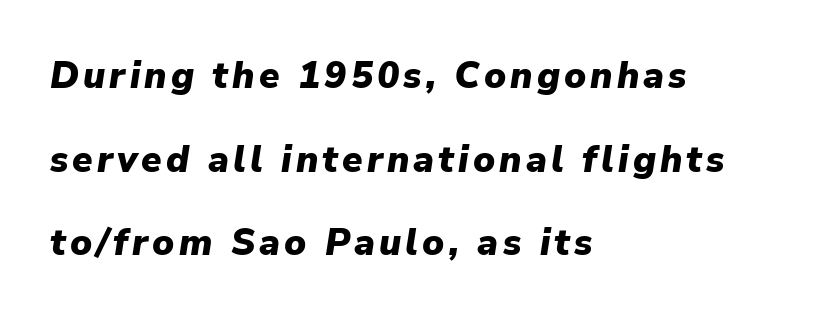
Q: Is the text bold? A: Yes.
Q: Is the text italic (slanted)? A: Yes, it leans right by about 9 degrees.
Q: Is the text underlined? A: No.
Q: How is the paragraph aligned? A: Left-aligned.
Q: Is the spacing between lines tight, normal or loose? A: Loose.
Q: Width (condensed, normal, or wide)? A: Normal.
Q: Stroke contrast? A: Low.
Q: x-height? A: Medium.
Q: Monospaced? A: No.
